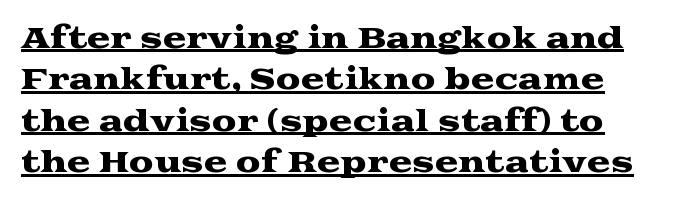
{"serif": "yes", "italic": "no", "width": "wide", "stroke_contrast": "medium", "x_height": "medium", "monospaced": "no", "underline": "yes", "line_spacing": "normal", "line_spacing_ratio": 1.48, "letter_spacing": "normal", "letter_spacing_em": 0.0, "glyph_px": 28}
